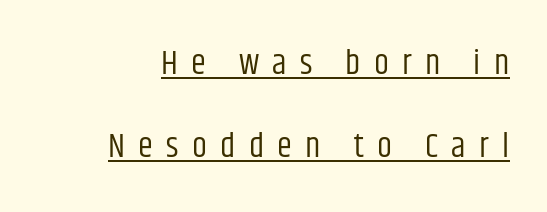
{"serif": "no", "italic": "no", "bold": "no", "weight": "regular", "width": "condensed", "stroke_contrast": "low", "x_height": "large", "monospaced": "no", "underline": "yes", "line_spacing": "loose", "line_spacing_ratio": 2.44, "letter_spacing": "wide", "letter_spacing_em": 0.39, "glyph_px": 34}
